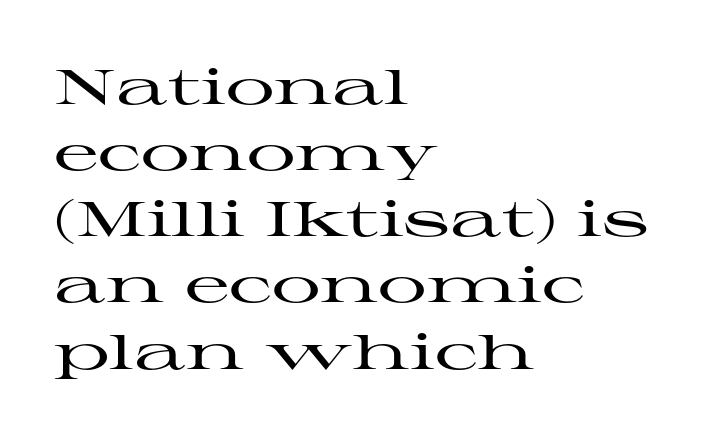
Q: Is the text italic (slanted)? A: No, it is upright.
Q: Is the typeface a serif or a sans-serif typeface? A: Serif.
Q: Is the text underlined? A: No.
Q: How is the paragraph aligned? A: Left-aligned.
Q: Is the spacing between letters normal or unusually wide? A: Normal.
Q: Is the spacing between lines tight, normal or loose? A: Normal.
Q: Width (condensed, normal, or wide)? A: Wide.
Q: Stroke contrast? A: High.
Q: x-height? A: Medium.
Q: Monospaced? A: No.
